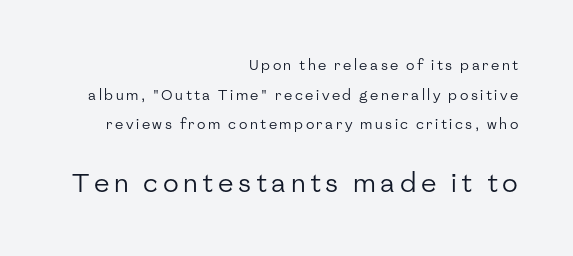
Q: Is the text bold? A: No.
Q: Is the text italic (slanted)? A: No, it is upright.
Q: Is the text underlined? A: No.
Q: How is the paragraph aligned? A: Right-aligned.
Q: Is the spacing between lines tight, normal or loose? A: Loose.
Q: Which block of text is set in a larger size, the first (top) or the second (bottom)? A: The second (bottom) one.
